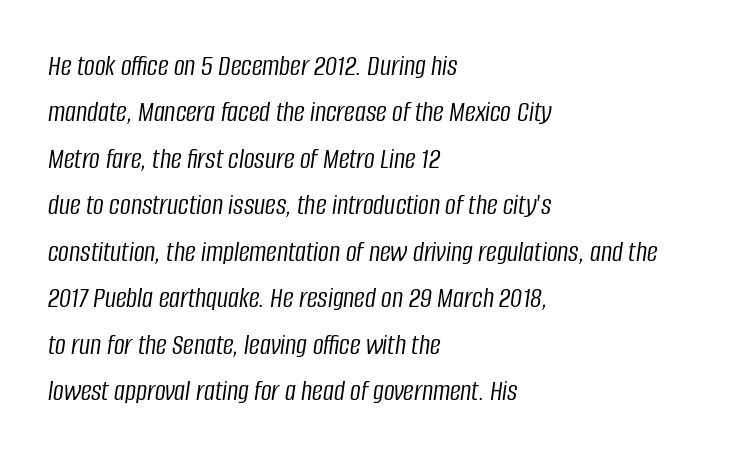
Stroke thickness stays within the range of a standard reading face or lighter. The passage is arranged the way most books set body copy — flush left. You could call the tracking neutral — neither tight nor loose. The letters advance in unequal steps, a hallmark of proportional type. You can tell it's italic because the verticals aren't actually vertical. Normally led — the rows are evenly, conventionally spaced.
